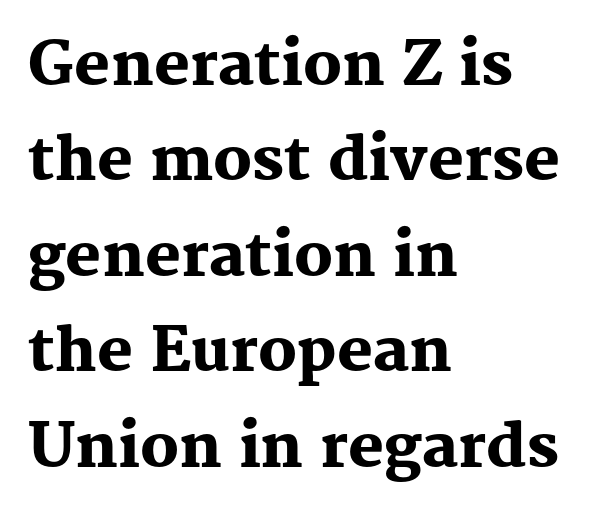
Q: Is the text bold? A: Yes.
Q: Is the text italic (slanted)? A: No, it is upright.
Q: Is the typeface a serif or a sans-serif typeface? A: Serif.
Q: Is the text underlined? A: No.
Q: How is the paragraph aligned? A: Left-aligned.
Q: Is the spacing between letters normal or unusually wide? A: Normal.
Q: Is the spacing between lines tight, normal or loose? A: Normal.
Q: Width (condensed, normal, or wide)? A: Normal.
Q: Stroke contrast? A: Medium.
Q: x-height? A: Medium.
Q: Monospaced? A: No.
